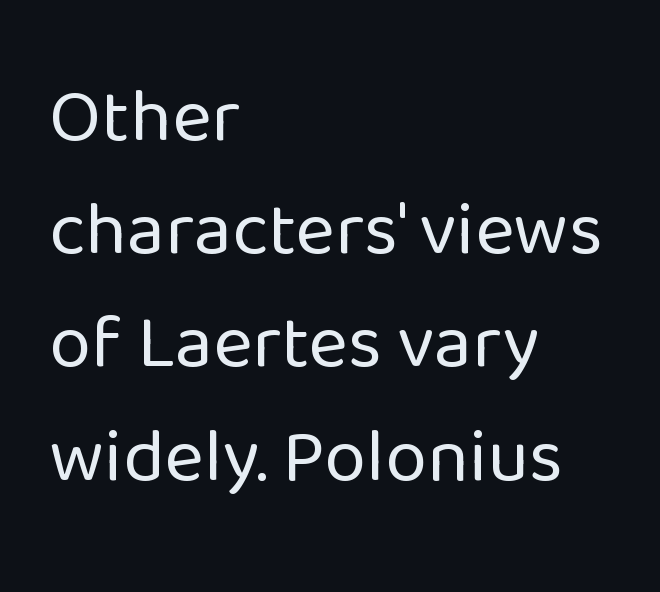
{"serif": "no", "italic": "no", "bold": "no", "weight": "regular", "width": "normal", "stroke_contrast": "low", "x_height": "medium", "monospaced": "no", "underline": "no", "align": "left", "line_spacing": "normal", "line_spacing_ratio": 1.49, "letter_spacing": "normal", "letter_spacing_em": 0.0, "glyph_px": 76}
